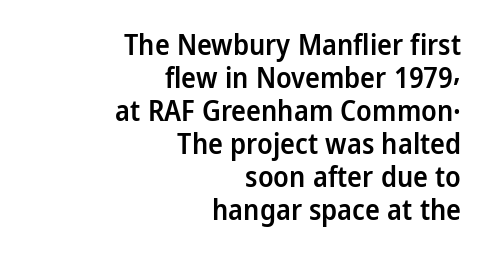
{"serif": "no", "italic": "no", "bold": "semi", "weight": "semibold", "width": "normal", "stroke_contrast": "low", "x_height": "medium", "monospaced": "no", "underline": "no", "align": "right", "line_spacing_ratio": 1.18, "letter_spacing": "normal", "letter_spacing_em": 0.0, "glyph_px": 28}
